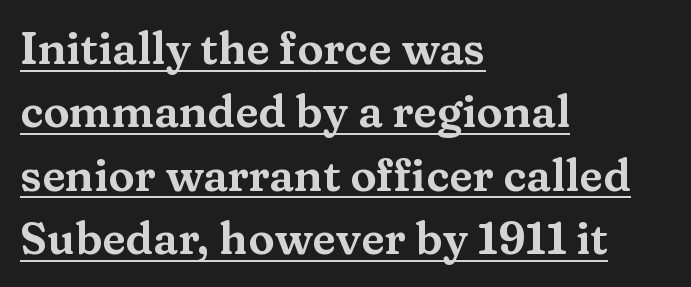
Yep, those are serifs on the letters. The typesetter has applied underlining to the passage shown. If you drew a line through each stem, it would be perfectly vertical. The line texture is even and compact thanks to regular tracking. You could not count columns in this text — the font is proportionally spaced.
